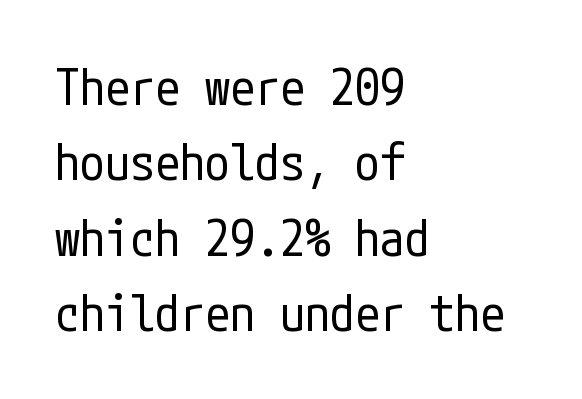
The image shows 50 px regular-weight, condensed sans-serif type, upright; set left-aligned, normal line spacing (1.51x), normal letter spacing, not underlined; low stroke contrast and a medium x-height.
